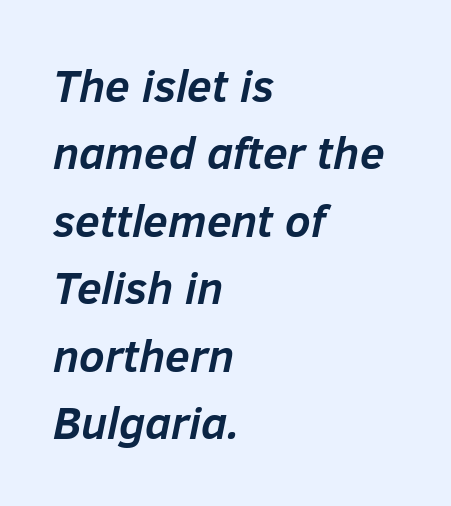
The image shows 45 px semibold type, italic (leaning right); set left-aligned, normal line spacing (1.5x), normal letter spacing, not underlined; low stroke contrast and a medium x-height.
